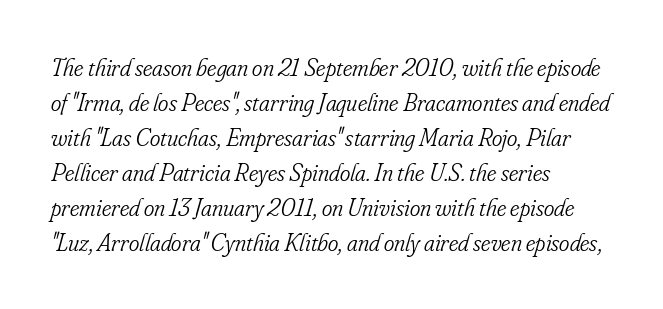
Q: Is the text bold? A: No.
Q: Is the text italic (slanted)? A: Yes, it leans right by about 16 degrees.
Q: Is the text underlined? A: No.
Q: How is the paragraph aligned? A: Left-aligned.
Q: Is the spacing between letters normal or unusually wide? A: Normal.
Q: Is the spacing between lines tight, normal or loose? A: Normal.
